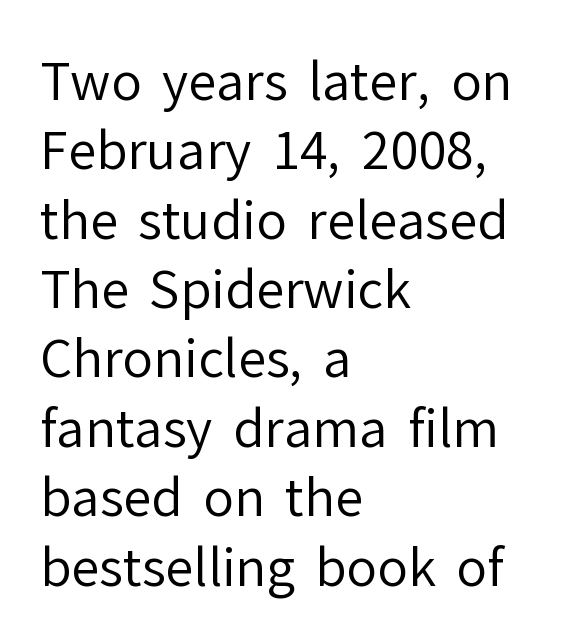
The image shows 51 px regular-weight sans-serif type, upright; set left-aligned, normal line spacing (1.36x), normal letter spacing, not underlined; low stroke contrast and a medium x-height.
